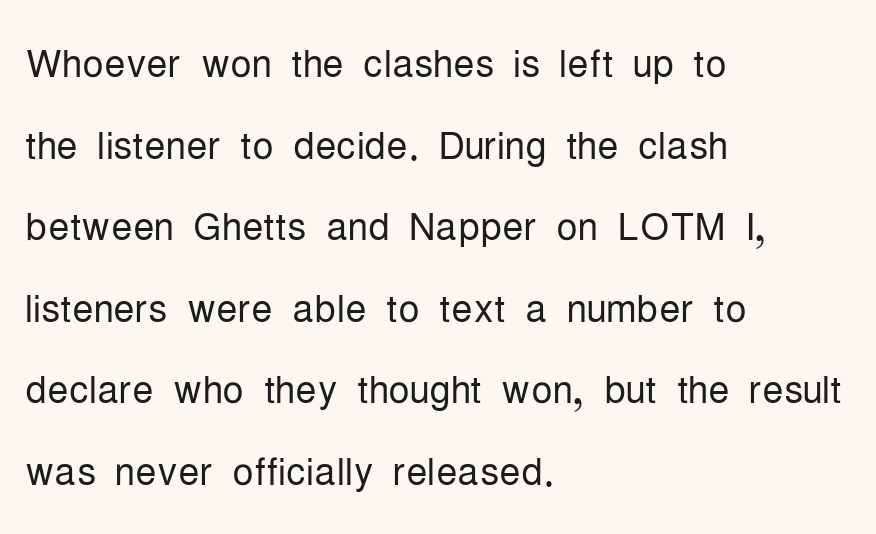
Q: Is the text bold? A: No.
Q: Is the text italic (slanted)? A: No, it is upright.
Q: Is the typeface a serif or a sans-serif typeface? A: Sans-serif.
Q: Is the text underlined? A: No.
Q: How is the paragraph aligned? A: Left-aligned.
Q: Is the spacing between letters normal or unusually wide? A: Normal.
Q: Is the spacing between lines tight, normal or loose? A: Normal.
Q: Width (condensed, normal, or wide)? A: Condensed.
Q: Stroke contrast? A: Low.
Q: x-height? A: Medium.
Q: Monospaced? A: No.
